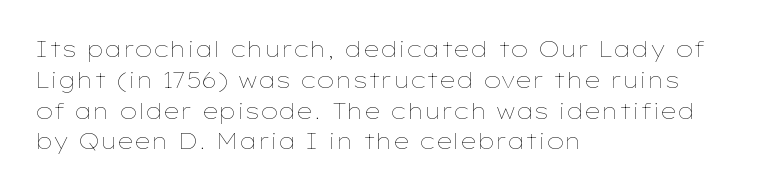
Summary of vertical rhythm: regular, with standard interline spacing. Short note: letters normally spaced. The font's upright variant was chosen for this text. Casual observation: everything's shoved over to the left.
